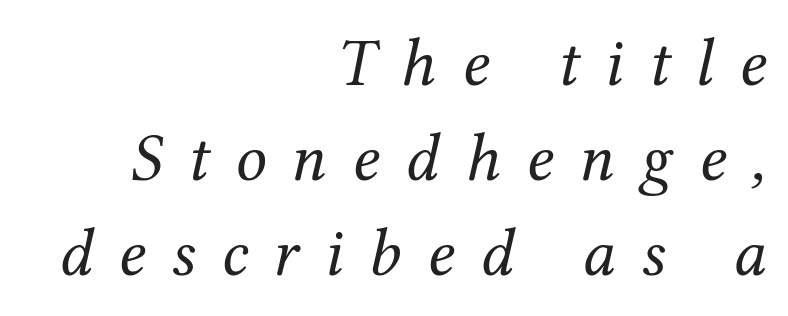
Compared with a flush-left layout, this one pins lines to the opposite, right side. Note the varied advance widths — an 'i' is clearly narrower than an 'm'. The face used here is seriffed, in the tradition of book romans. Leading matches the norm, producing a regular column. Clear beneath every line of the passage. What stands out about the letter spacing? Its width — letters are far apart.
